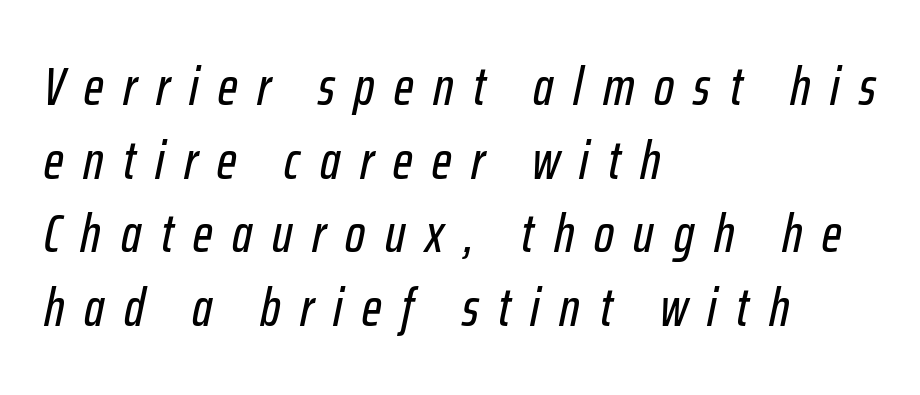
{"italic": "yes", "lean": "right", "slant_degrees": 12, "width": "condensed", "stroke_contrast": "low", "x_height": "medium", "monospaced": "no", "underline": "no", "align": "left", "line_spacing": "normal", "line_spacing_ratio": 1.39, "letter_spacing": "wide", "letter_spacing_em": 0.37, "glyph_px": 53}
